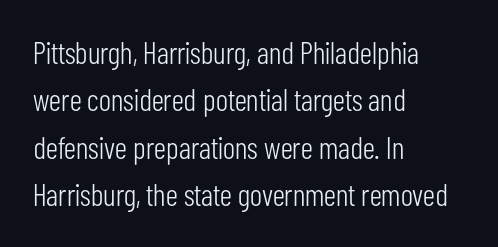
Horizontal bands of white between lines are of average thickness. A clean baseline with only descenders dipping below it. The letters carry no serifs — their stems end cleanly without finishing strokes. Look at the tracking — it's just the regular setting, nothing added. Reading down the block, your eye returns to a fixed left position each line.
